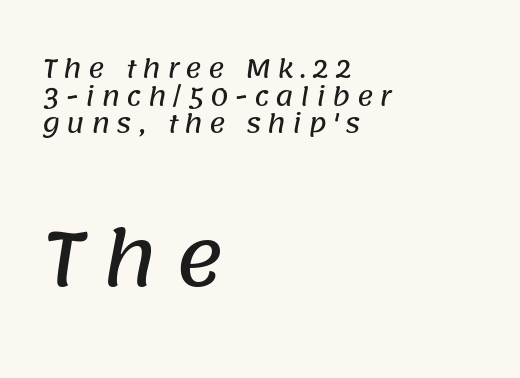
The lower block of text is set noticeably larger than the block above it. The block of text is dense from top to bottom, with scant space between rows. The glyphs are unaccompanied by any horizontal stroke below them. Do the characters align in a grid? No, the font is proportional.
